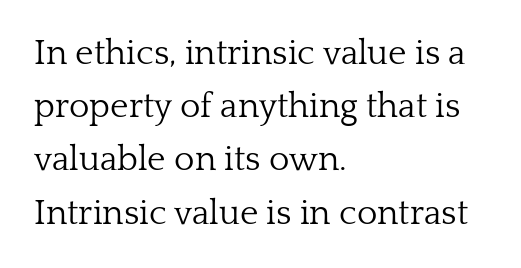
The image shows 35 px light serif type, upright; set left-aligned, normal line spacing (1.52x), normal letter spacing, not underlined; low stroke contrast and a medium x-height.
